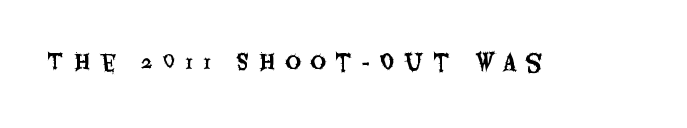
Q: Is the text italic (slanted)? A: No, it is upright.
Q: Is the text underlined? A: No.
Q: Is the spacing between letters normal or unusually wide? A: Unusually wide.
